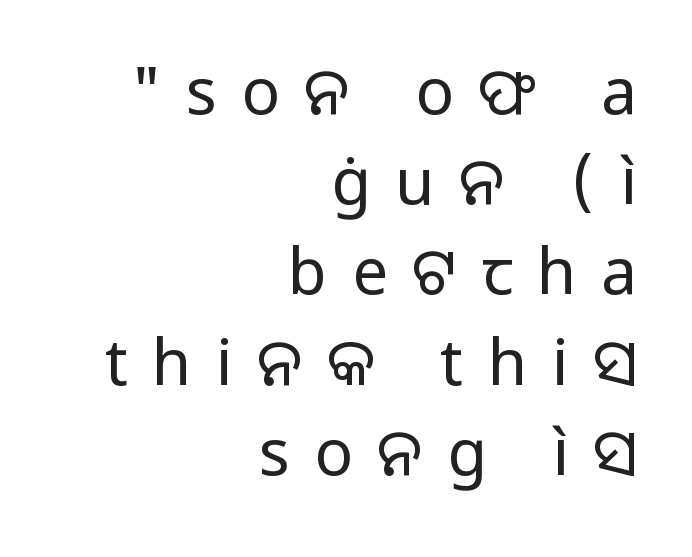
Each row of text sits above clean, open space. You could not count columns in this text — the font is proportionally spaced. Is the block centered? No — it sits flush against the right margin. Regarding serifs, this sample does without them. Whoever set this chose a conventional vertical rhythm.
